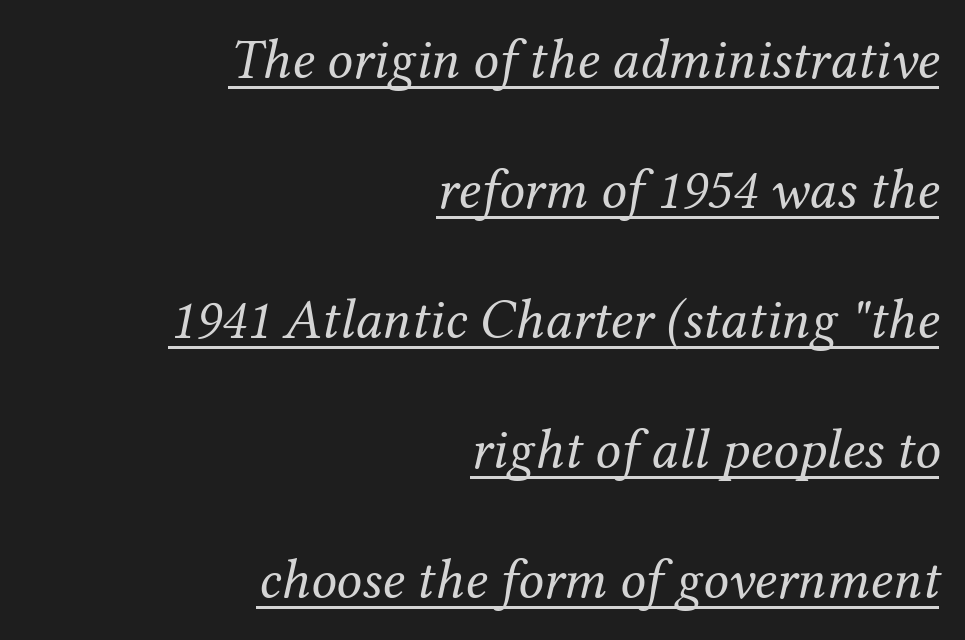
{"serif": "yes", "italic": "yes", "lean": "right", "slant_degrees": 12, "bold": "no", "weight": "regular", "width": "normal", "stroke_contrast": "medium", "x_height": "medium", "monospaced": "no", "underline": "yes", "align": "right", "line_spacing": "loose", "line_spacing_ratio": 2.28, "letter_spacing": "normal", "letter_spacing_em": 0.0, "glyph_px": 57}
